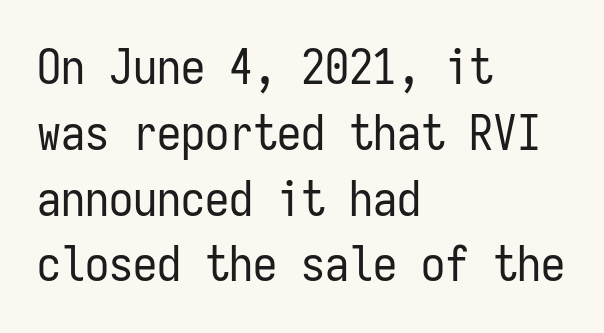
{"serif": "no", "italic": "no", "bold": "no", "weight": "regular", "width": "condensed", "stroke_contrast": "low", "x_height": "medium", "monospaced": "yes", "underline": "no", "align": "left", "line_spacing": "normal", "line_spacing_ratio": 1.37, "letter_spacing": "normal", "letter_spacing_em": 0.0, "glyph_px": 48}
